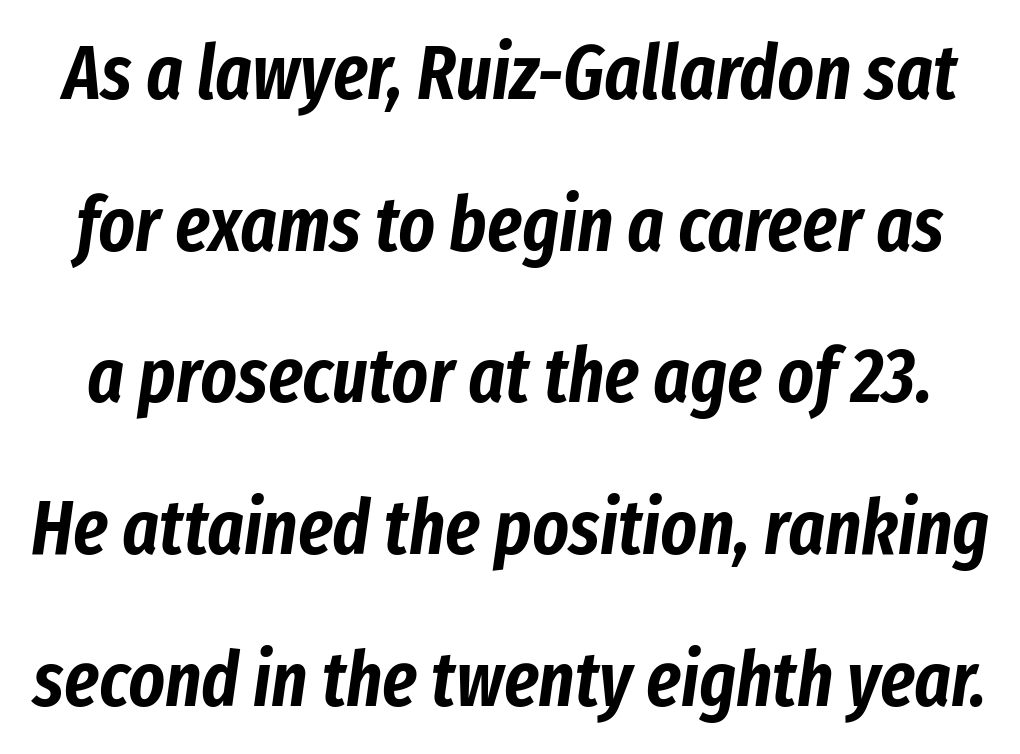
The image shows 77 px condensed type, italic (leaning right); set loose line spacing (1.97x), normal letter spacing, not underlined; low stroke contrast and a medium x-height.
